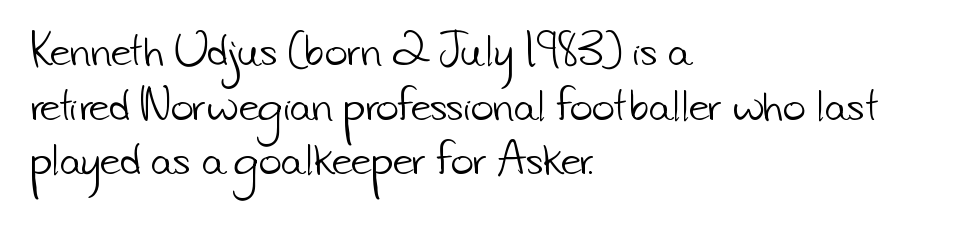
Q: Is the text bold? A: No.
Q: Is the typeface a serif or a sans-serif typeface? A: Sans-serif.
Q: Is the text underlined? A: No.
Q: How is the paragraph aligned? A: Left-aligned.
Q: Is the spacing between letters normal or unusually wide? A: Normal.
Q: Is the spacing between lines tight, normal or loose? A: Normal.
Q: Width (condensed, normal, or wide)? A: Normal.
Q: Stroke contrast? A: Low.
Q: x-height? A: Small.
Q: Monospaced? A: No.
